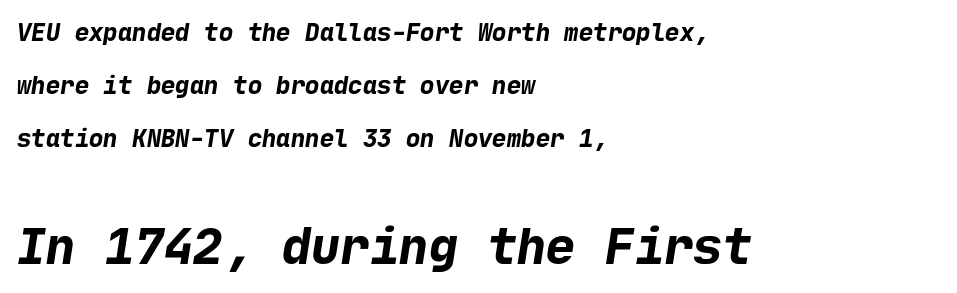
{"serif": "no", "bold": "yes", "weight": "bold", "width": "normal", "stroke_contrast": "low", "x_height": "medium", "underline": "no", "align": "left", "line_spacing": "loose", "line_spacing_ratio": 2.2, "letter_spacing": "normal", "letter_spacing_em": 0.0, "larger_block": "second", "size_ratio": 2.04, "glyph_px": 49}
